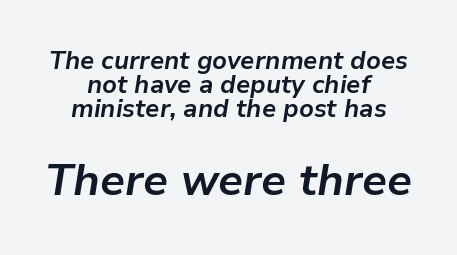
The image shows 44 px bold type, italic (leaning right); set centered, tight line spacing (0.96x), normal letter spacing, not underlined; the second (bottom) block is 1.76x larger; low stroke contrast and a medium x-height.
